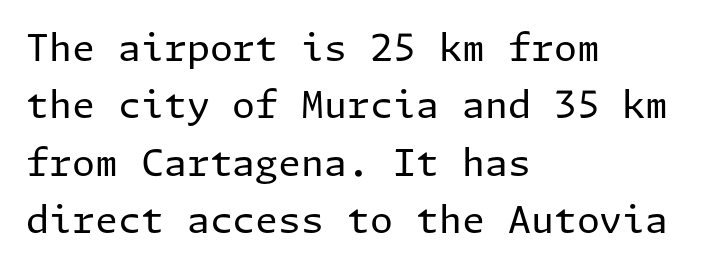
This sample uses plain, unmodified letter spacing. This is sans-serif lettering, the kind often seen on screens and signage. Letters have the restrained weight of plain body copy at most. The paragraph shown leans on its left margin.
